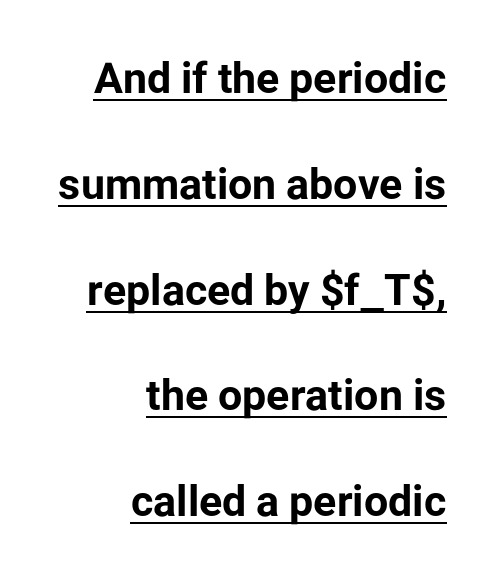
{"serif": "no", "italic": "no", "bold": "yes", "weight": "bold", "width": "normal", "stroke_contrast": "low", "x_height": "medium", "monospaced": "no", "underline": "yes", "align": "right", "line_spacing": "loose", "line_spacing_ratio": 2.46, "letter_spacing": "normal", "letter_spacing_em": 0.0, "glyph_px": 43}
